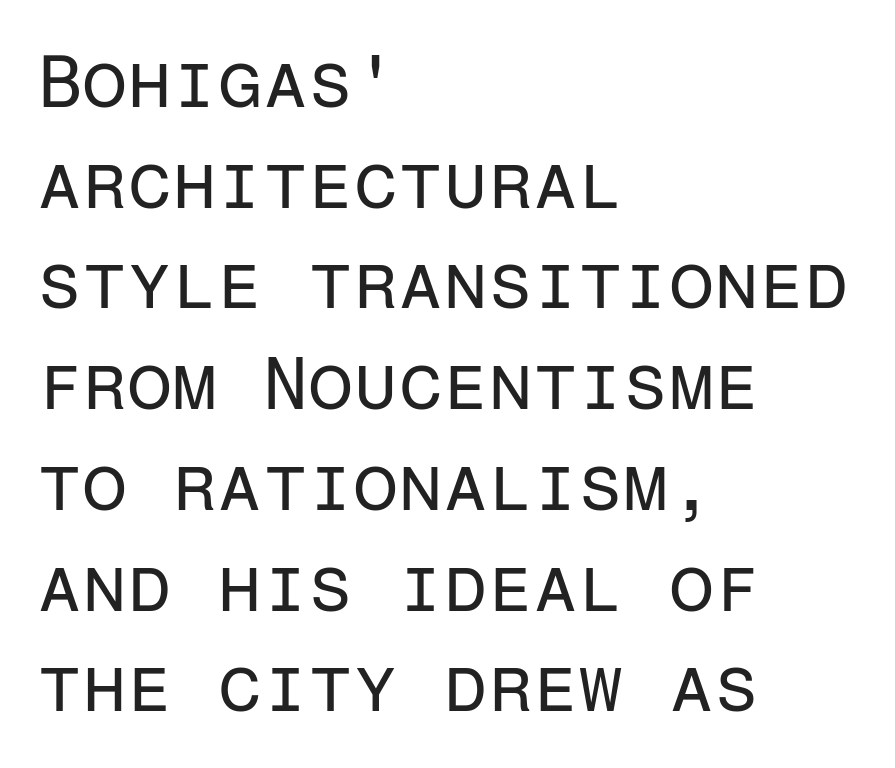
{"serif": "no", "italic": "no", "bold": "no", "weight": "regular", "width": "normal", "stroke_contrast": "low", "x_height": "medium", "monospaced": "yes", "underline": "no", "align": "left", "line_spacing": "normal", "line_spacing_ratio": 1.38, "letter_spacing": "normal", "letter_spacing_em": 0.0, "glyph_px": 73}
